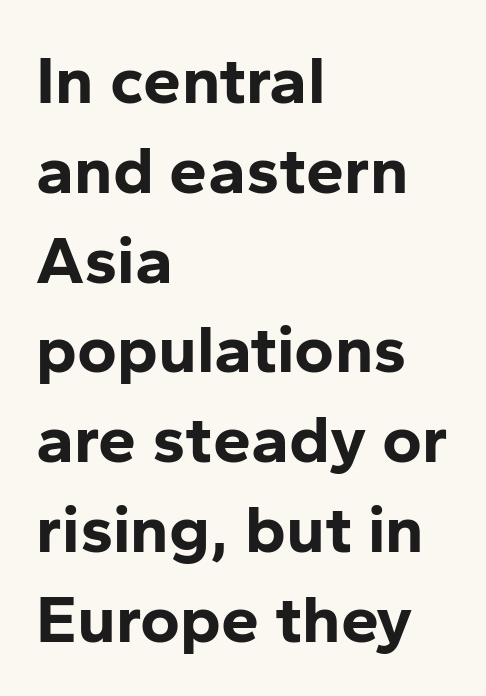
{"serif": "no", "italic": "no", "bold": "yes", "weight": "bold", "width": "normal", "stroke_contrast": "low", "x_height": "medium", "monospaced": "no", "underline": "no", "align": "left", "line_spacing": "normal", "line_spacing_ratio": 1.32, "letter_spacing": "normal", "letter_spacing_em": 0.0, "glyph_px": 68}
